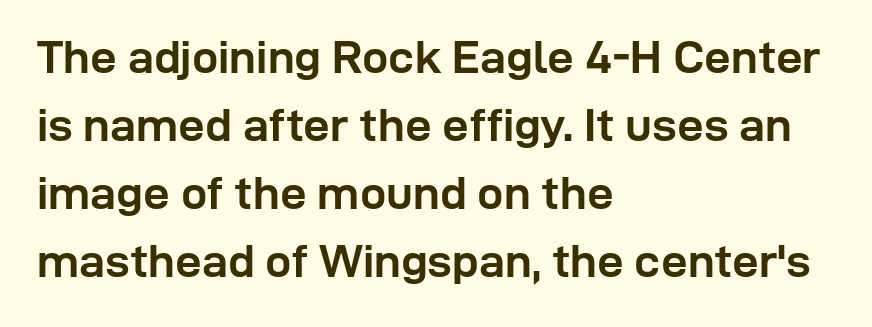
The image shows 47 px semibold sans-serif type, upright; set left-aligned, normal line spacing (1.45x), normal letter spacing, not underlined; low stroke contrast and a medium x-height.
